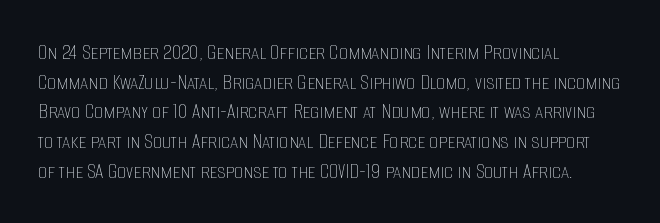
The lines sit at an ordinary, default distance from one another. The rag falls on the right side of this text block. The characters are drawn with everyday or finer stroke widths. Descender tails drop into unmarked territory.
